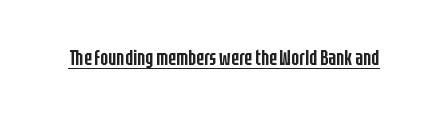
{"italic": "no", "bold": "semi", "underline": "yes", "letter_spacing": "normal", "letter_spacing_em": 0.0, "glyph_px": 21}
